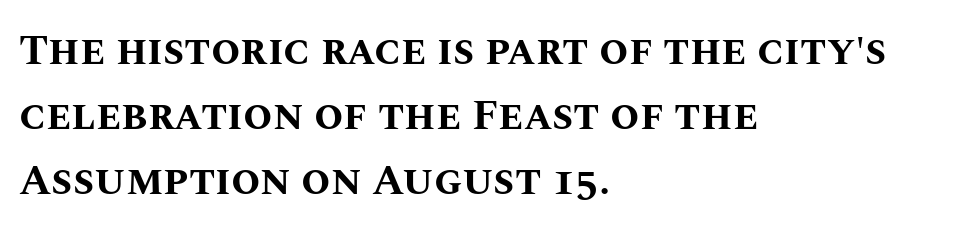
The image shows 42 px bold type, upright; set left-aligned, normal line spacing (1.55x), normal letter spacing, not underlined; medium stroke contrast and a large x-height.
